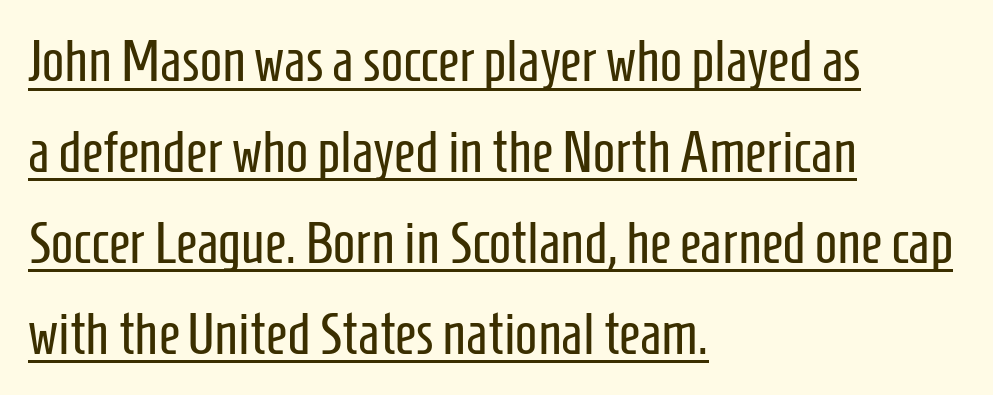
{"serif": "no", "italic": "no", "bold": "no", "weight": "regular", "width": "condensed", "stroke_contrast": "low", "x_height": "medium", "monospaced": "no", "underline": "yes", "align": "left", "line_spacing": "normal", "line_spacing_ratio": 1.54, "letter_spacing": "normal", "letter_spacing_em": 0.0, "glyph_px": 59}
